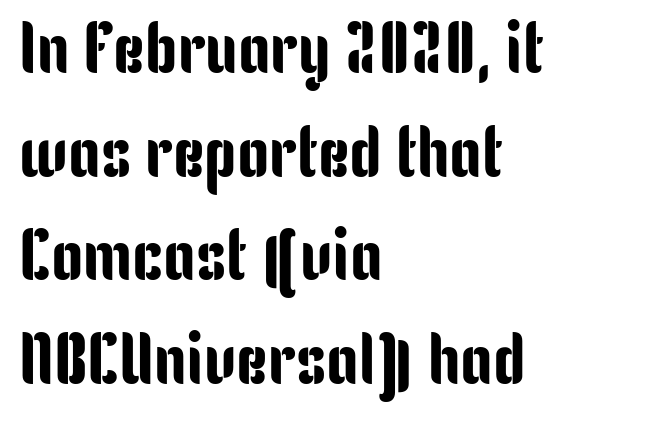
The image shows 72 px condensed sans-serif type, upright; set left-aligned, normal line spacing (1.44x), normal letter spacing, not underlined; low stroke contrast and a medium x-height.
